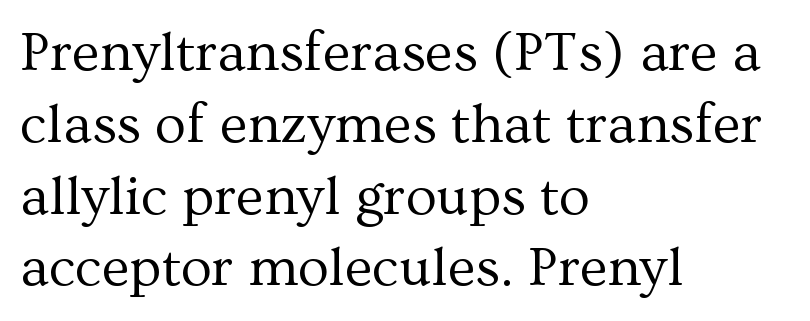
Q: Is the text bold? A: No.
Q: Is the text italic (slanted)? A: No, it is upright.
Q: Is the typeface a serif or a sans-serif typeface? A: Serif.
Q: Is the text underlined? A: No.
Q: How is the paragraph aligned? A: Left-aligned.
Q: Is the spacing between letters normal or unusually wide? A: Normal.
Q: Is the spacing between lines tight, normal or loose? A: Normal.
Q: Width (condensed, normal, or wide)? A: Normal.
Q: Stroke contrast? A: Medium.
Q: x-height? A: Medium.
Q: Monospaced? A: No.
